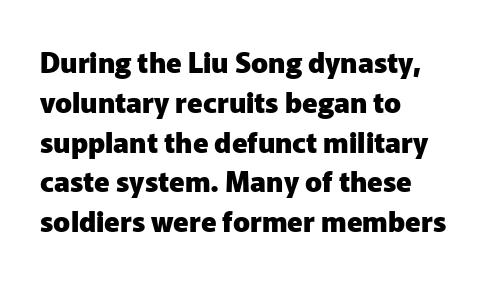
The axis of the letterforms is exactly vertical. The designer left line spacing at the default. No extra tracking has been applied to these lines. A full-strength bold gives these letters their thick strokes. These lines stack with their left ends in a neat column.
